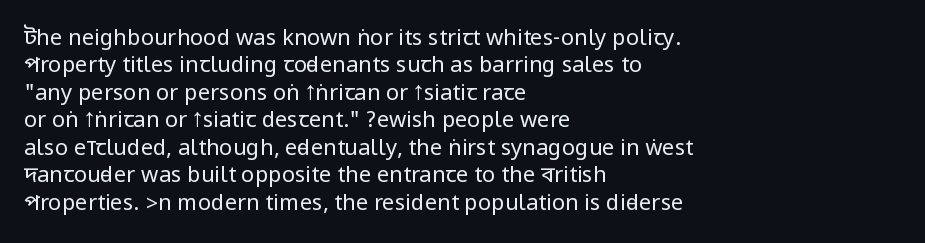
The image shows 22 px text type, upright; set left-aligned, normal line spacing (1.25x), normal letter spacing, not underlined.
